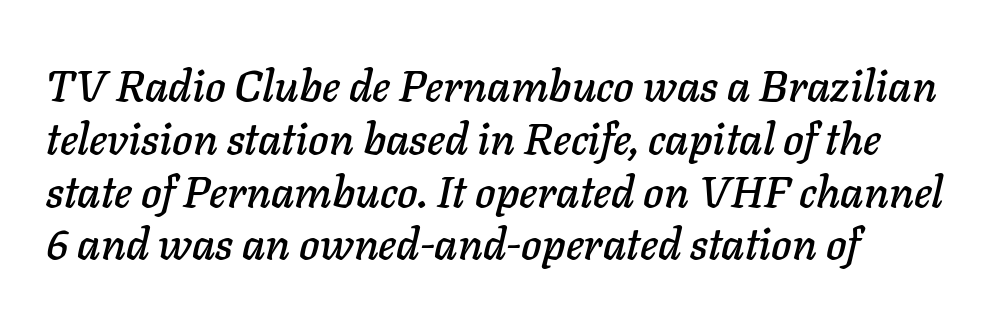
The image shows 44 px text type, italic (leaning right); set line spacing 1.2x, normal letter spacing, not underlined; low stroke contrast and a medium x-height.
